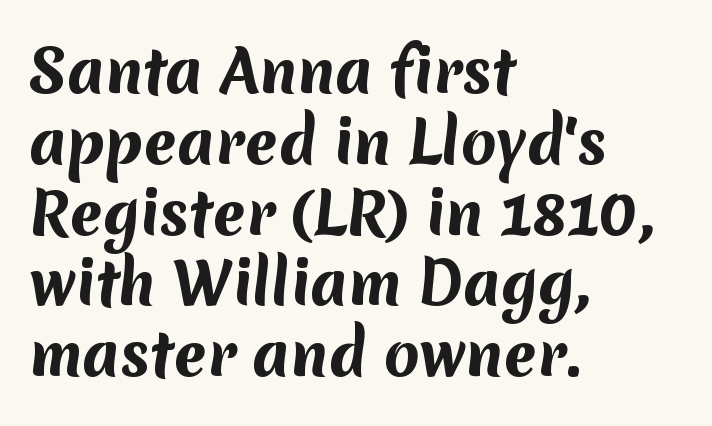
In terms of letterspacing, this is plain default setting. Honestly, there is no underline to notice here at all. Serif or sans? Sans — the stroke terminals are bare. Its strokes are broad and dark, the hallmark of bold type.
